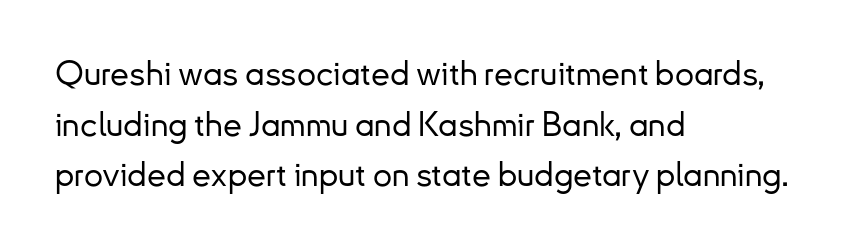
Q: Is the text italic (slanted)? A: No, it is upright.
Q: Is the typeface a serif or a sans-serif typeface? A: Sans-serif.
Q: Is the text underlined? A: No.
Q: How is the paragraph aligned? A: Left-aligned.
Q: Is the spacing between letters normal or unusually wide? A: Normal.
Q: Is the spacing between lines tight, normal or loose? A: Normal.
Q: Width (condensed, normal, or wide)? A: Normal.
Q: Stroke contrast? A: Low.
Q: x-height? A: Small.
Q: Monospaced? A: No.
